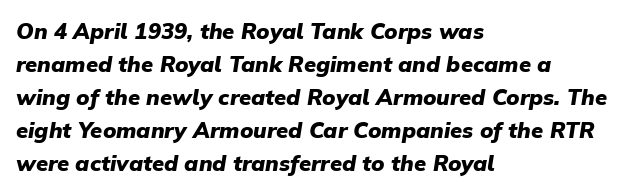
Q: Is the text bold? A: Yes.
Q: Is the text italic (slanted)? A: Yes, it leans right by about 9 degrees.
Q: Is the text underlined? A: No.
Q: How is the paragraph aligned? A: Left-aligned.
Q: Is the spacing between letters normal or unusually wide? A: Normal.
Q: Is the spacing between lines tight, normal or loose? A: Normal.
